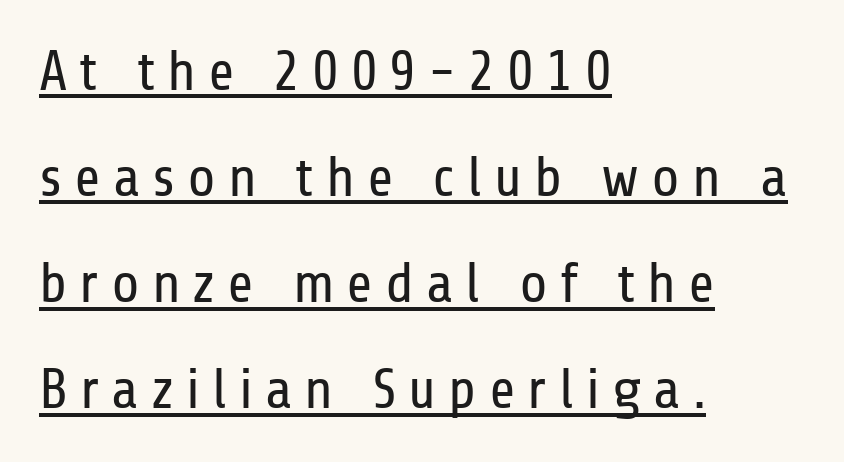
{"serif": "no", "italic": "no", "bold": "no", "weight": "regular", "width": "condensed", "stroke_contrast": "low", "x_height": "medium", "monospaced": "no", "underline": "yes", "align": "left", "line_spacing_ratio": 1.86, "letter_spacing": "wide", "letter_spacing_em": 0.21, "glyph_px": 57}
